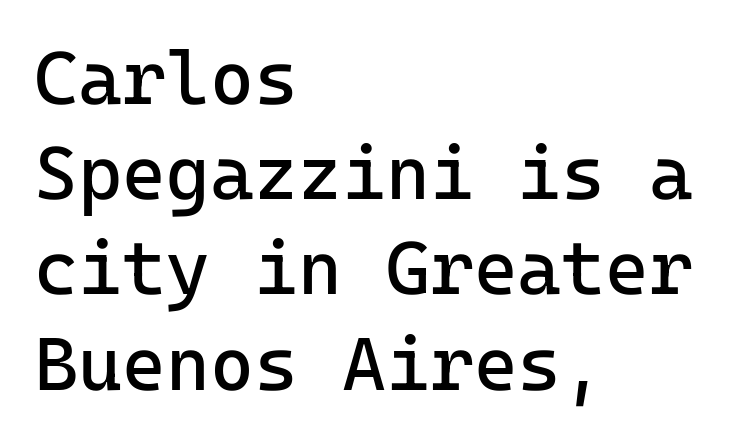
The image shows 75 px regular-weight sans-serif type, upright; set left-aligned, normal line spacing (1.27x), normal letter spacing, not underlined; low stroke contrast and a medium x-height.
